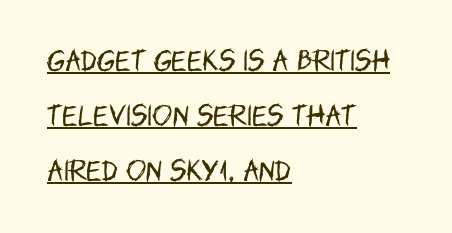
Q: Is the text bold? A: No.
Q: Is the text italic (slanted)? A: No, it is upright.
Q: Is the text underlined? A: Yes.
Q: How is the paragraph aligned? A: Left-aligned.
Q: Is the spacing between letters normal or unusually wide? A: Normal.
Q: Is the spacing between lines tight, normal or loose? A: Loose.
